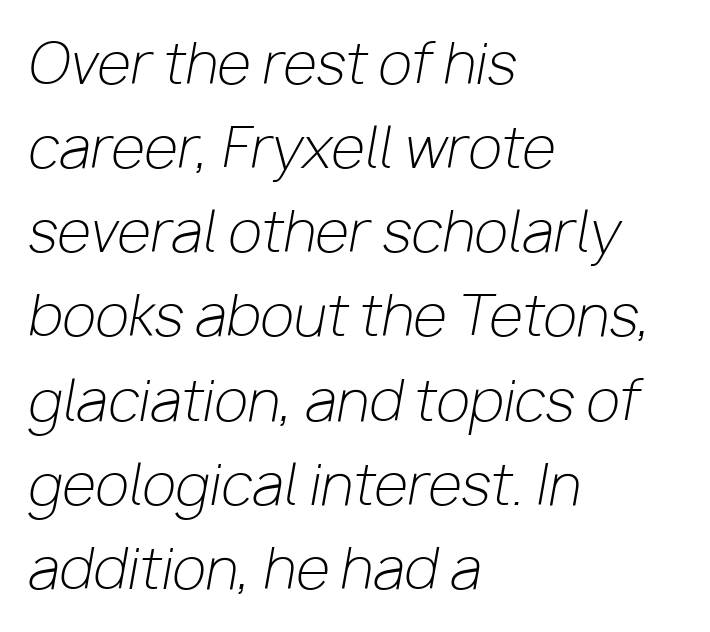
The gaps between neighbouring characters are ordinary and unremarkable. Vertical stems look standard width or narrower in stroke. The passage shown is typed in a proportional face where columns would drift. Type without underlining.
